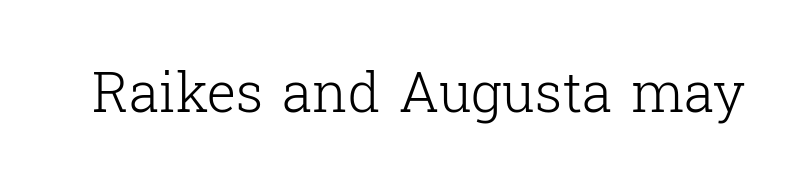
Q: Is the text bold? A: No.
Q: Is the text italic (slanted)? A: No, it is upright.
Q: Is the typeface a serif or a sans-serif typeface? A: Serif.
Q: Is the text underlined? A: No.
Q: Is the spacing between letters normal or unusually wide? A: Normal.
Q: Width (condensed, normal, or wide)? A: Normal.
Q: Stroke contrast? A: Low.
Q: x-height? A: Medium.
Q: Monospaced? A: No.
